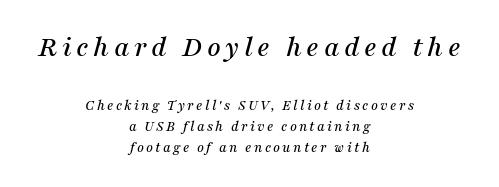
{"serif": "yes", "italic": "yes", "lean": "right", "slant_degrees": 16, "width": "normal", "stroke_contrast": "medium", "x_height": "medium", "monospaced": "no", "underline": "no", "align": "center", "line_spacing": "normal", "line_spacing_ratio": 1.42, "larger_block": "first", "size_ratio": 2.0, "glyph_px": 30}
